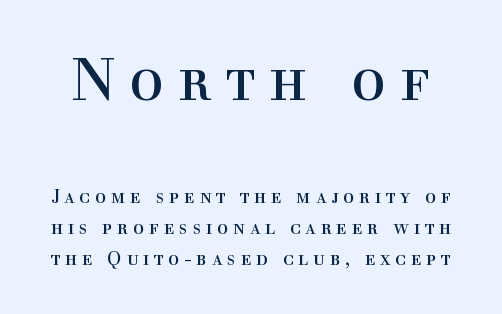
Q: Is the text bold? A: No.
Q: Is the text italic (slanted)? A: No, it is upright.
Q: Is the typeface a serif or a sans-serif typeface? A: Serif.
Q: Is the text underlined? A: No.
Q: Is the spacing between letters normal or unusually wide? A: Unusually wide.
Q: Is the spacing between lines tight, normal or loose? A: Normal.
Q: Which block of text is set in a larger size, the first (top) or the second (bottom)? A: The first (top) one.
Q: Width (condensed, normal, or wide)? A: Normal.
Q: x-height? A: Medium.
Q: Monospaced? A: No.
